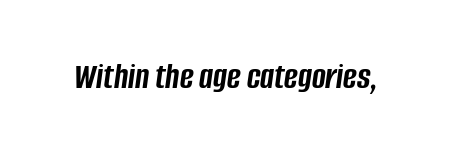
The image shows 37 px semibold, condensed type, italic (leaning right); set normal letter spacing, not underlined; low stroke contrast and a large x-height.
